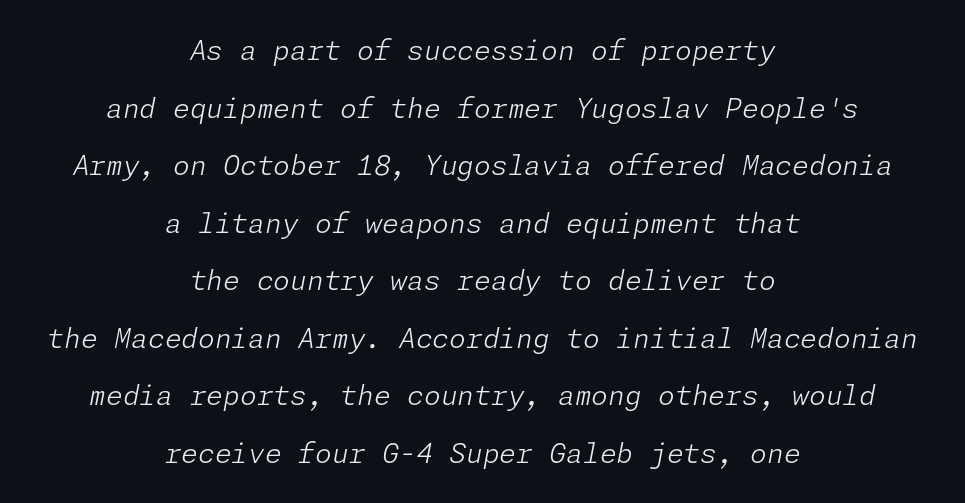
Q: Is the text bold? A: No.
Q: Is the text italic (slanted)? A: Yes, it leans right by about 11 degrees.
Q: Is the text underlined? A: No.
Q: How is the paragraph aligned? A: Centered.
Q: Is the spacing between letters normal or unusually wide? A: Normal.
Q: Is the spacing between lines tight, normal or loose? A: Loose.
